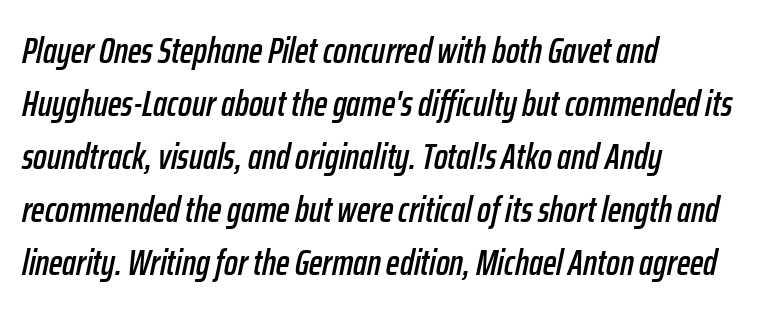
The image shows 36 px condensed type, italic (leaning right); set left-aligned, normal line spacing (1.47x), normal letter spacing, not underlined; low stroke contrast and a medium x-height.
